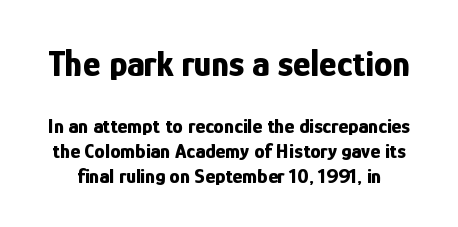
{"serif": "no", "italic": "no", "bold": "yes", "weight": "bold", "width": "condensed", "stroke_contrast": "low", "x_height": "medium", "monospaced": "no", "underline": "no", "line_spacing_ratio": 1.18, "letter_spacing": "normal", "letter_spacing_em": 0.0, "larger_block": "first", "size_ratio": 1.76, "glyph_px": 37}
